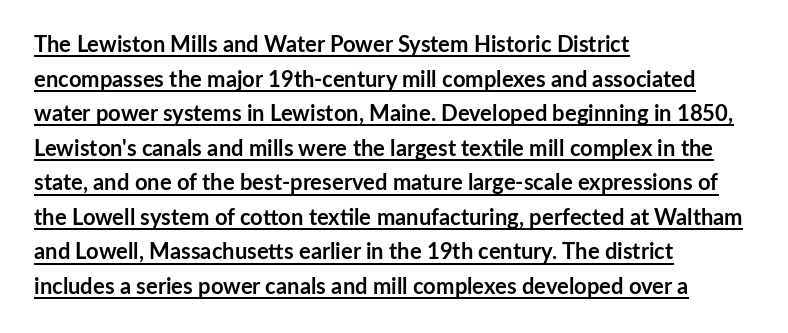
The image shows 22 px bold type, upright; set left-aligned, normal line spacing (1.57x), normal letter spacing, underlined.
